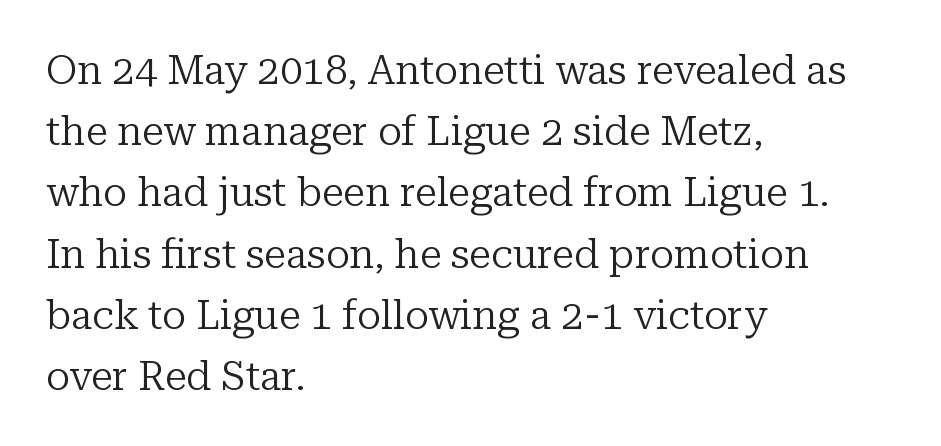
Q: Is the text bold? A: No.
Q: Is the text italic (slanted)? A: No, it is upright.
Q: Is the typeface a serif or a sans-serif typeface? A: Serif.
Q: Is the text underlined? A: No.
Q: How is the paragraph aligned? A: Left-aligned.
Q: Is the spacing between letters normal or unusually wide? A: Normal.
Q: Is the spacing between lines tight, normal or loose? A: Normal.
Q: Width (condensed, normal, or wide)? A: Normal.
Q: Stroke contrast? A: Low.
Q: x-height? A: Medium.
Q: Monospaced? A: No.
